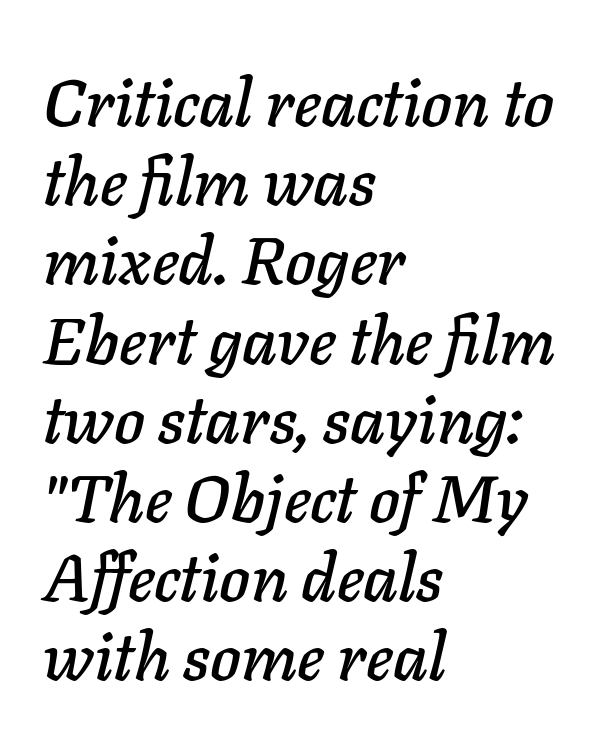
Q: Is the text italic (slanted)? A: Yes, it leans right by about 11 degrees.
Q: Is the text underlined? A: No.
Q: How is the paragraph aligned? A: Left-aligned.
Q: Is the spacing between letters normal or unusually wide? A: Normal.
Q: Width (condensed, normal, or wide)? A: Normal.
Q: Stroke contrast? A: Low.
Q: x-height? A: Medium.
Q: Monospaced? A: No.
